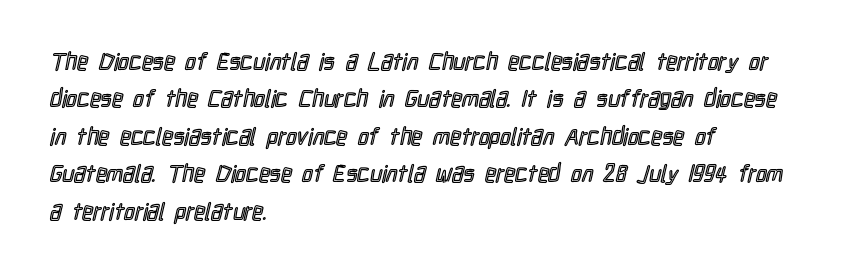
{"underline": "no", "align": "left", "line_spacing": "normal", "line_spacing_ratio": 1.56, "letter_spacing": "normal", "letter_spacing_em": 0.0, "glyph_px": 24}
